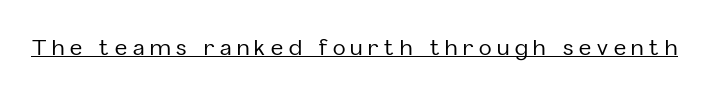
The image shows 21 px text type, upright; set unusually wide letter spacing (+0.27 em), underlined.
